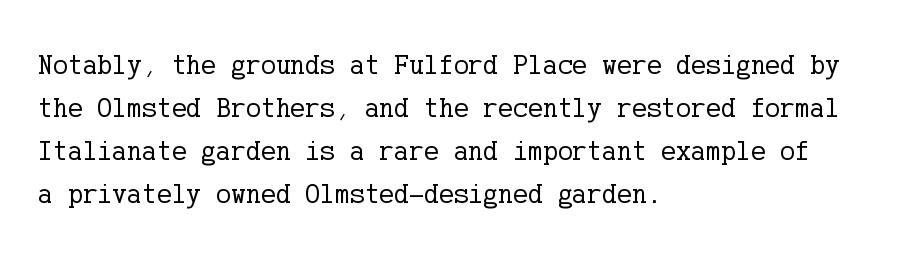
{"serif": "yes", "italic": "no", "bold": "no", "weight": "regular", "width": "normal", "stroke_contrast": "low", "x_height": "medium", "underline": "no", "align": "left", "line_spacing": "normal", "line_spacing_ratio": 1.53, "letter_spacing": "normal", "letter_spacing_em": 0.0, "glyph_px": 28}
